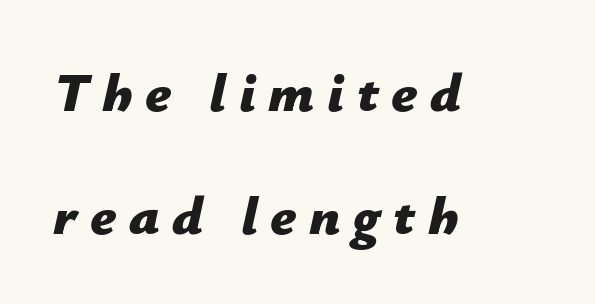
{"italic": "yes", "lean": "right", "slant_degrees": 12, "bold": "yes", "weight": "bold", "width": "normal", "stroke_contrast": "low", "x_height": "medium", "monospaced": "no", "underline": "no", "align": "left", "line_spacing": "loose", "line_spacing_ratio": 2.24, "letter_spacing": "wide", "letter_spacing_em": 0.23, "glyph_px": 55}
